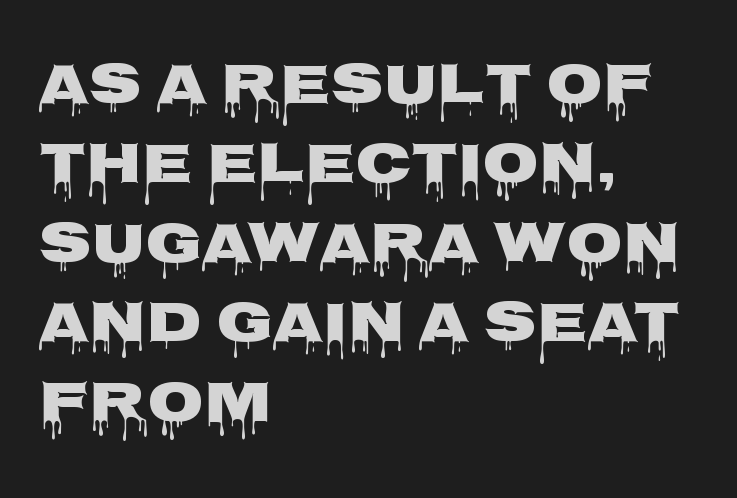
Q: Is the text italic (slanted)? A: No, it is upright.
Q: Is the typeface a serif or a sans-serif typeface? A: Sans-serif.
Q: Is the text underlined? A: No.
Q: How is the paragraph aligned? A: Left-aligned.
Q: Is the spacing between letters normal or unusually wide? A: Normal.
Q: Is the spacing between lines tight, normal or loose? A: Normal.
Q: Width (condensed, normal, or wide)? A: Wide.
Q: Stroke contrast? A: Low.
Q: x-height? A: Large.
Q: Monospaced? A: No.
